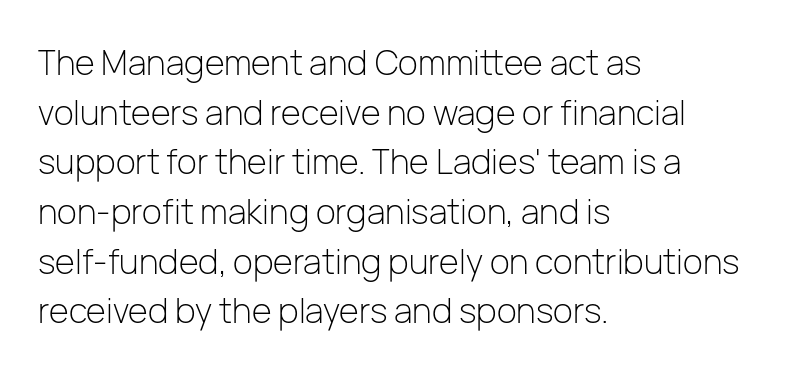
Q: Is the text bold? A: No.
Q: Is the text italic (slanted)? A: No, it is upright.
Q: Is the typeface a serif or a sans-serif typeface? A: Sans-serif.
Q: Is the text underlined? A: No.
Q: How is the paragraph aligned? A: Left-aligned.
Q: Is the spacing between letters normal or unusually wide? A: Normal.
Q: Is the spacing between lines tight, normal or loose? A: Normal.
Q: Width (condensed, normal, or wide)? A: Normal.
Q: Stroke contrast? A: Low.
Q: x-height? A: Medium.
Q: Monospaced? A: No.
